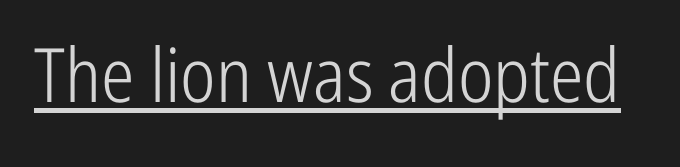
The image shows 75 px light, condensed sans-serif type, upright; set normal letter spacing, underlined; low stroke contrast and a medium x-height.
